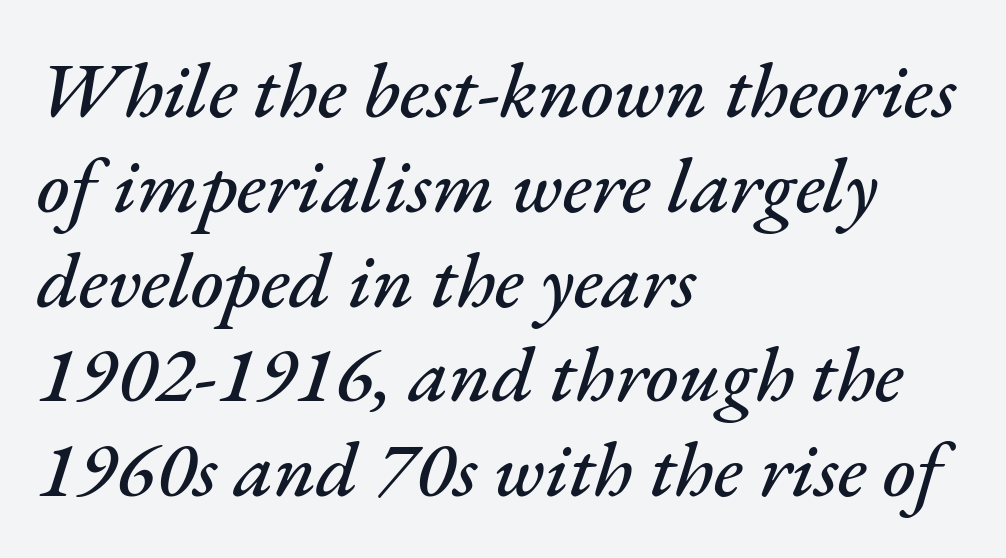
Q: Is the text italic (slanted)? A: Yes, it leans right by about 17 degrees.
Q: Is the text underlined? A: No.
Q: How is the paragraph aligned? A: Left-aligned.
Q: Is the spacing between letters normal or unusually wide? A: Normal.
Q: Width (condensed, normal, or wide)? A: Normal.
Q: Stroke contrast? A: Medium.
Q: x-height? A: Small.
Q: Monospaced? A: No.
